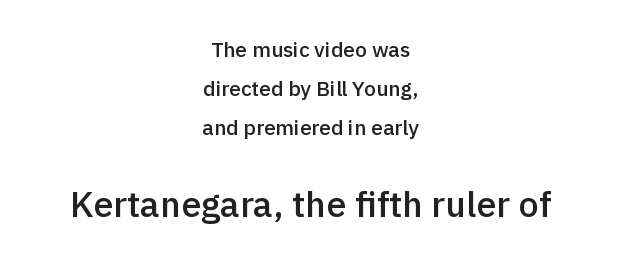
Q: Is the text bold? A: Semi-bold.
Q: Is the text italic (slanted)? A: No, it is upright.
Q: Is the typeface a serif or a sans-serif typeface? A: Sans-serif.
Q: Is the text underlined? A: No.
Q: How is the paragraph aligned? A: Centered.
Q: Is the spacing between letters normal or unusually wide? A: Normal.
Q: Which block of text is set in a larger size, the first (top) or the second (bottom)? A: The second (bottom) one.
Q: Width (condensed, normal, or wide)? A: Normal.
Q: x-height? A: Medium.
Q: Monospaced? A: No.
